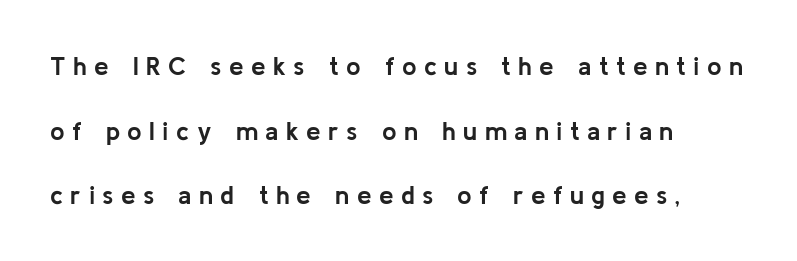
Q: Is the text bold? A: Yes.
Q: Is the text italic (slanted)? A: No, it is upright.
Q: Is the text underlined? A: No.
Q: How is the paragraph aligned? A: Left-aligned.
Q: Is the spacing between letters normal or unusually wide? A: Unusually wide.
Q: Is the spacing between lines tight, normal or loose? A: Loose.
